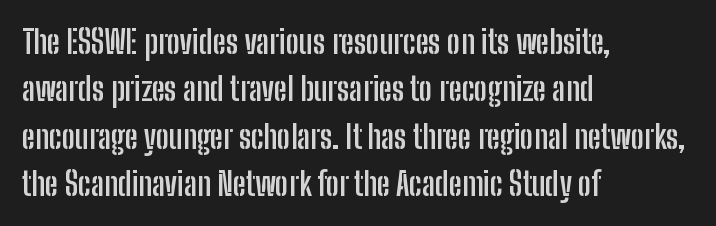
Decoration check: the copy has no underline. The specimen reads as upright at a glance. I'd describe the lettering as bold — thick and assertive. The compositor pushed each line to the left boundary. Nothing sits at the stroke ends, so this counts as sans-serif.
